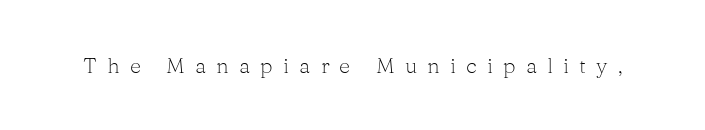
The image shows 22 px text type, upright; set unusually wide letter spacing (+0.46 em), not underlined.
